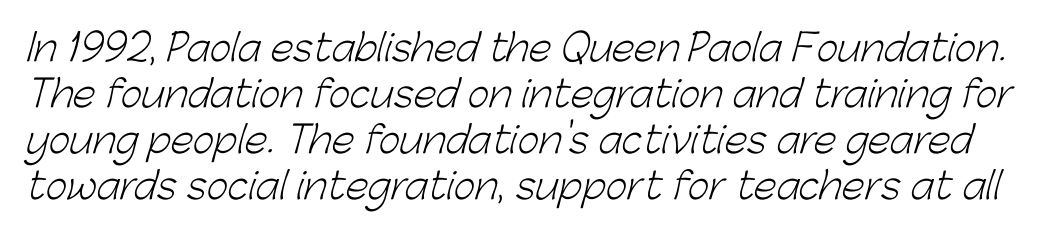
The image shows 37 px light sans-serif type; set line spacing 1.24x, normal letter spacing, not underlined; low stroke contrast and a medium x-height.
